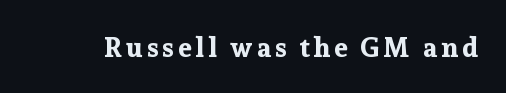
The lettering holds an erect, upright posture throughout. Check the space under the baseline: it is left empty. Does the weight exceed regular? Yes, all the way to bold.
